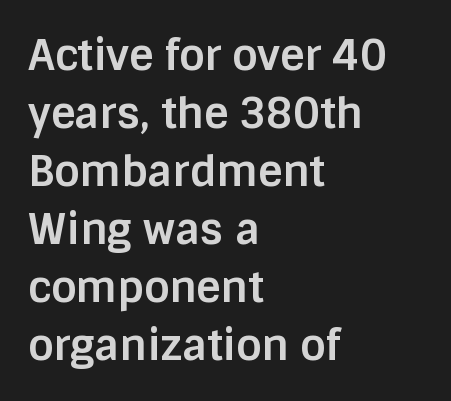
Plain, unruled lines of type. Here the glyphs are tracked normally, forming tight word shapes. The passage shown is typed in a proportional face where columns would drift. Unlike a traditional serif, this face leaves its strokes unadorned.
